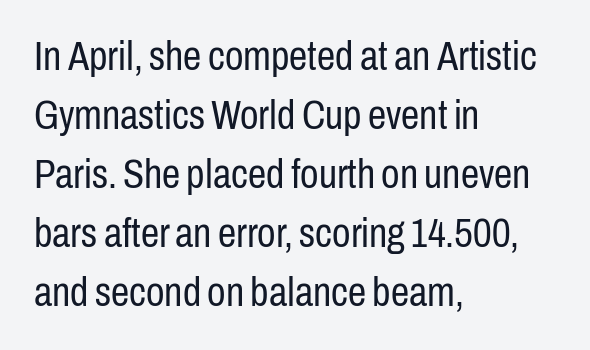
The image shows 41 px regular-weight, condensed sans-serif type, upright; set left-aligned, normal line spacing (1.44x), normal letter spacing, not underlined; low stroke contrast and a medium x-height.
